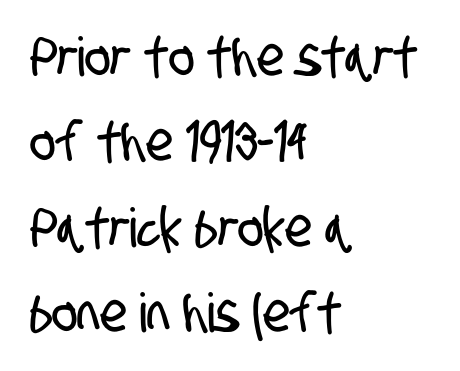
The image shows 54 px condensed sans-serif type; set left-aligned, normal line spacing (1.58x), normal letter spacing, not underlined; low stroke contrast and a large x-height.
